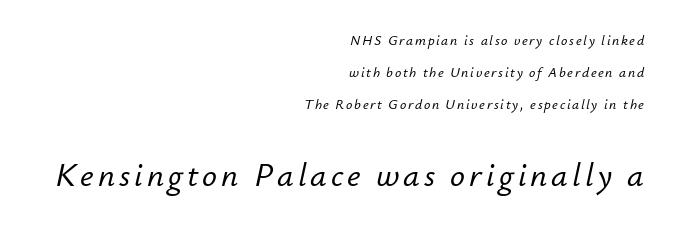
Q: Is the text italic (slanted)? A: Yes, it leans right by about 12 degrees.
Q: Is the text underlined? A: No.
Q: How is the paragraph aligned? A: Right-aligned.
Q: Is the spacing between lines tight, normal or loose? A: Loose.
Q: Which block of text is set in a larger size, the first (top) or the second (bottom)? A: The second (bottom) one.
Q: Width (condensed, normal, or wide)? A: Normal.
Q: Stroke contrast? A: Low.
Q: x-height? A: Small.
Q: Monospaced? A: No.
